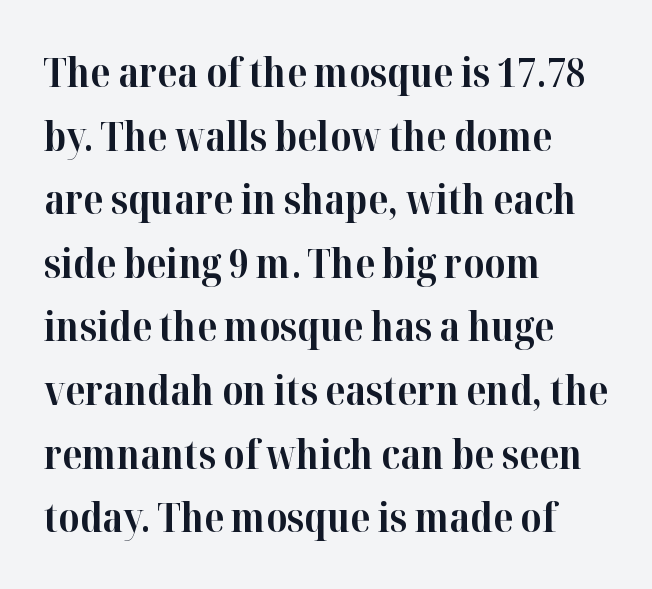
Q: Is the text bold? A: Yes.
Q: Is the text italic (slanted)? A: No, it is upright.
Q: Is the typeface a serif or a sans-serif typeface? A: Serif.
Q: Is the text underlined? A: No.
Q: How is the paragraph aligned? A: Left-aligned.
Q: Is the spacing between letters normal or unusually wide? A: Normal.
Q: Is the spacing between lines tight, normal or loose? A: Normal.
Q: Width (condensed, normal, or wide)? A: Normal.
Q: Stroke contrast? A: High.
Q: x-height? A: Medium.
Q: Monospaced? A: No.
